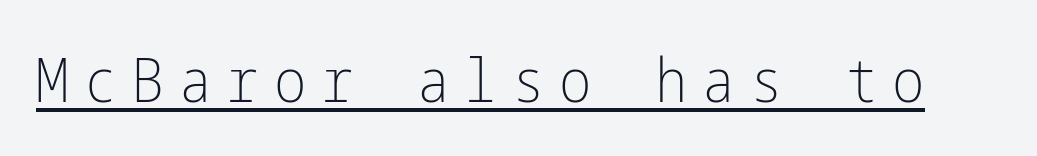
Heaviness? Minimal to ordinary, like unemphasized prose. Tall strokes in this sample are plumb rather than angled. Quick note: underline on. Does extra space separate the letters? Yes, quite a lot of it. Nothing sits at the stroke ends, so this counts as sans-serif.
